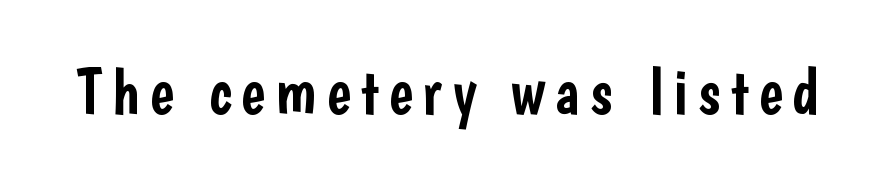
{"serif": "no", "italic": "no", "width": "condensed", "stroke_contrast": "low", "x_height": "medium", "monospaced": "no", "underline": "no", "glyph_px": 65}
